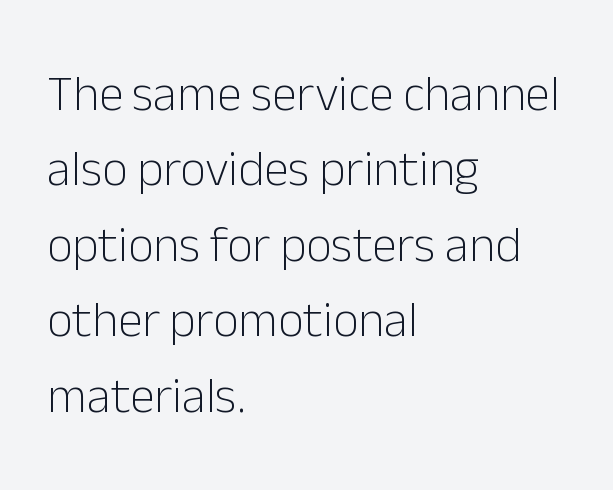
Q: Is the text bold? A: No.
Q: Is the text italic (slanted)? A: No, it is upright.
Q: Is the typeface a serif or a sans-serif typeface? A: Sans-serif.
Q: Is the text underlined? A: No.
Q: How is the paragraph aligned? A: Left-aligned.
Q: Is the spacing between letters normal or unusually wide? A: Normal.
Q: Is the spacing between lines tight, normal or loose? A: Normal.
Q: Width (condensed, normal, or wide)? A: Normal.
Q: Stroke contrast? A: Low.
Q: x-height? A: Medium.
Q: Monospaced? A: No.
